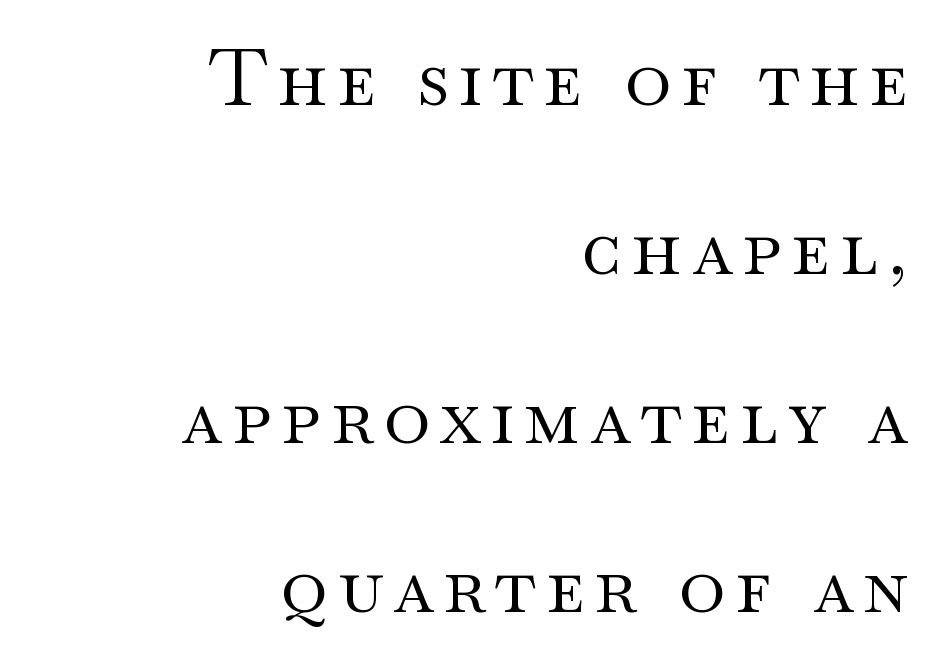
Q: Is the text bold? A: No.
Q: Is the text italic (slanted)? A: No, it is upright.
Q: Is the typeface a serif or a sans-serif typeface? A: Serif.
Q: Is the text underlined? A: No.
Q: How is the paragraph aligned? A: Right-aligned.
Q: Is the spacing between lines tight, normal or loose? A: Loose.
Q: Width (condensed, normal, or wide)? A: Wide.
Q: Stroke contrast? A: Medium.
Q: x-height? A: Small.
Q: Monospaced? A: No.
